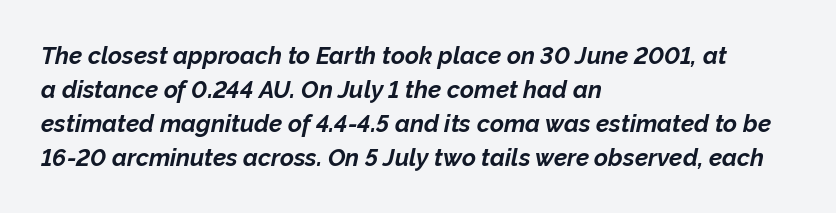
The image shows 24 px bold type, italic (leaning right); set left-aligned, normal line spacing (1.41x), normal letter spacing, not underlined.
